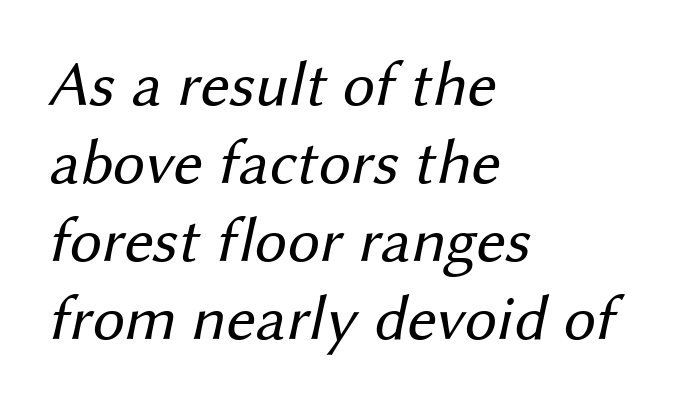
The image shows 64 px regular-weight sans-serif type; set left-aligned, line spacing 1.22x, normal letter spacing, not underlined; medium stroke contrast and a medium x-height.
